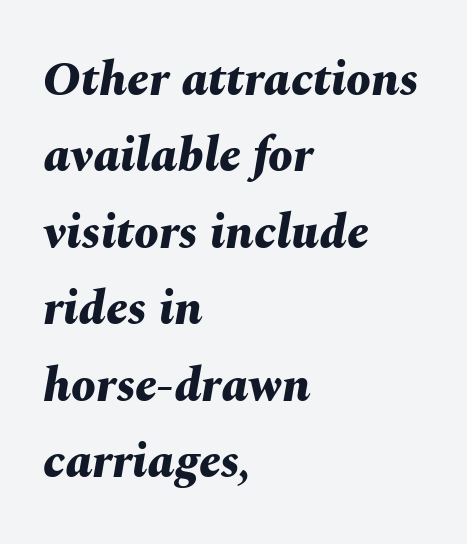
Q: Is the text bold? A: Yes.
Q: Is the text italic (slanted)? A: Yes, it leans right by about 10 degrees.
Q: Is the text underlined? A: No.
Q: How is the paragraph aligned? A: Left-aligned.
Q: Is the spacing between letters normal or unusually wide? A: Normal.
Q: Is the spacing between lines tight, normal or loose? A: Normal.
Q: Width (condensed, normal, or wide)? A: Normal.
Q: Stroke contrast? A: Medium.
Q: x-height? A: Medium.
Q: Monospaced? A: No.
